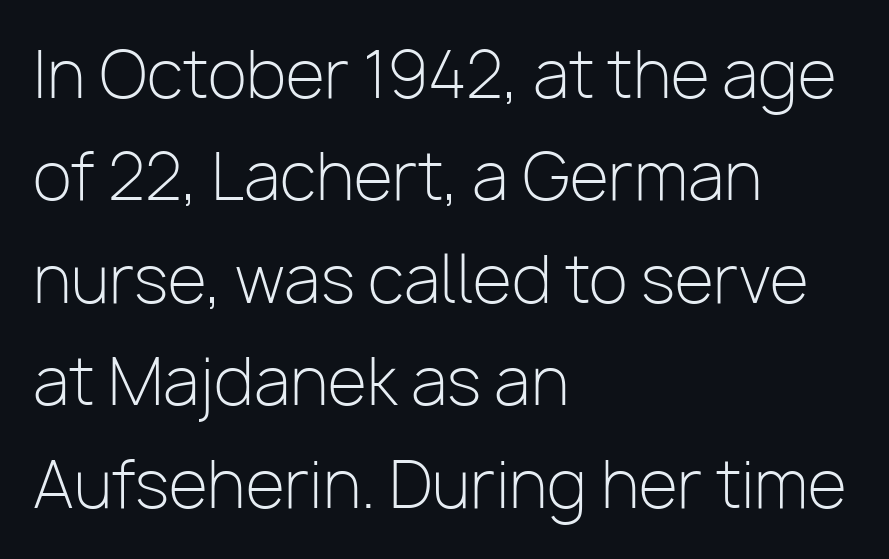
Q: Is the text bold? A: No.
Q: Is the text italic (slanted)? A: No, it is upright.
Q: Is the typeface a serif or a sans-serif typeface? A: Sans-serif.
Q: Is the text underlined? A: No.
Q: How is the paragraph aligned? A: Left-aligned.
Q: Is the spacing between letters normal or unusually wide? A: Normal.
Q: Is the spacing between lines tight, normal or loose? A: Normal.
Q: Width (condensed, normal, or wide)? A: Normal.
Q: Stroke contrast? A: Low.
Q: x-height? A: Medium.
Q: Monospaced? A: No.
